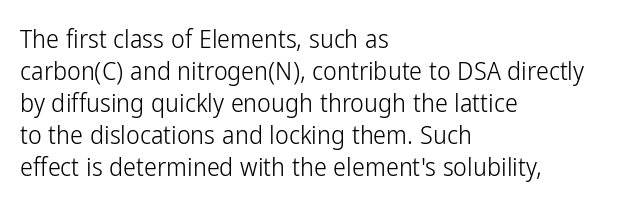
Q: Is the text bold? A: No.
Q: Is the text italic (slanted)? A: No, it is upright.
Q: Is the text underlined? A: No.
Q: How is the paragraph aligned? A: Left-aligned.
Q: Is the spacing between letters normal or unusually wide? A: Normal.
